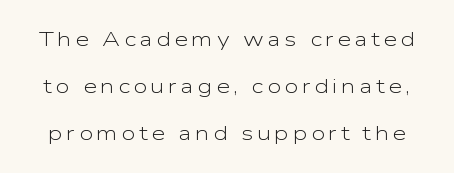
{"italic": "no", "bold": "no", "underline": "no", "line_spacing": "loose", "line_spacing_ratio": 2.35, "glyph_px": 20}
